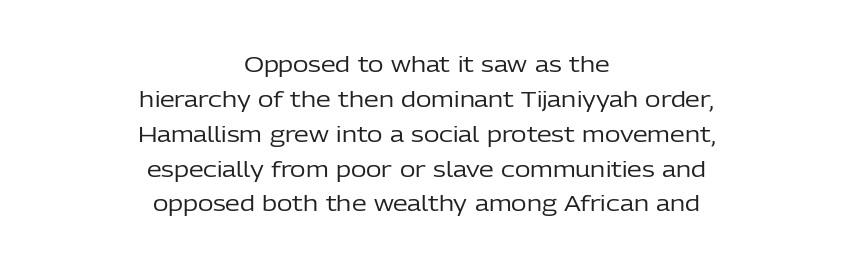
The image shows 21 px text type, upright; set centered, normal line spacing (1.66x), normal letter spacing, not underlined.
